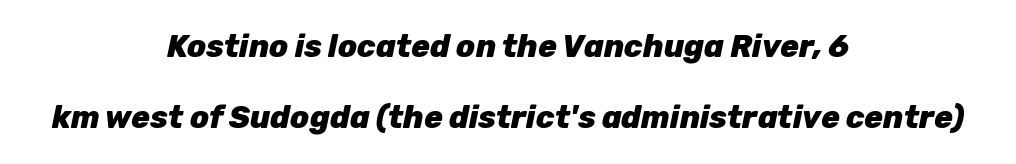
Q: Is the text bold? A: Yes.
Q: Is the text italic (slanted)? A: Yes, it leans right by about 12 degrees.
Q: Is the text underlined? A: No.
Q: How is the paragraph aligned? A: Centered.
Q: Is the spacing between letters normal or unusually wide? A: Normal.
Q: Is the spacing between lines tight, normal or loose? A: Loose.
Q: Width (condensed, normal, or wide)? A: Normal.
Q: Stroke contrast? A: Low.
Q: x-height? A: Medium.
Q: Monospaced? A: No.
